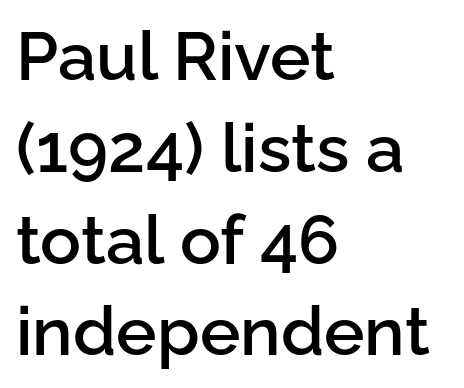
The image shows 68 px semibold sans-serif type, upright; set left-aligned, normal line spacing (1.35x), normal letter spacing, not underlined; low stroke contrast and a medium x-height.
